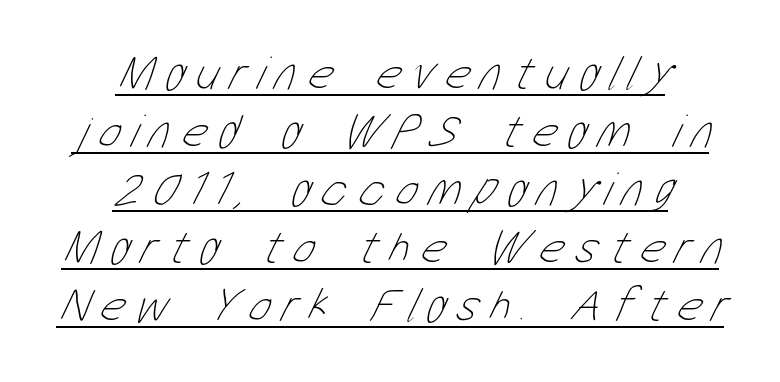
The image shows 48 px thin, condensed type; set centered, line spacing 1.21x, unusually wide letter spacing (+0.23 em), underlined; low stroke contrast and a medium x-height.
